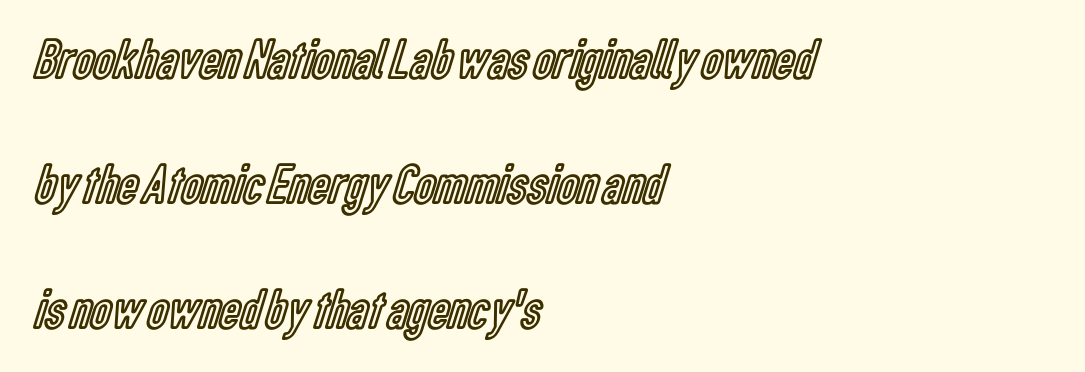
Does extra space separate the letters? No, they use regular spacing. Students, observe: this is what heavily led, spacious text looks like. The ragged edge is on the right, which tells us the setting is flush left.
